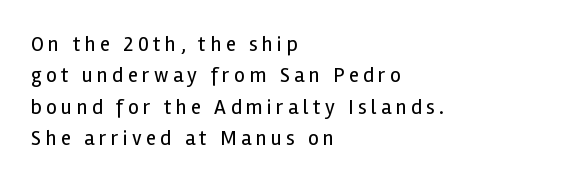
{"italic": "no", "bold": "no", "underline": "no", "align": "left", "line_spacing": "normal", "line_spacing_ratio": 1.5, "letter_spacing": "wide", "letter_spacing_em": 0.21, "glyph_px": 21}
